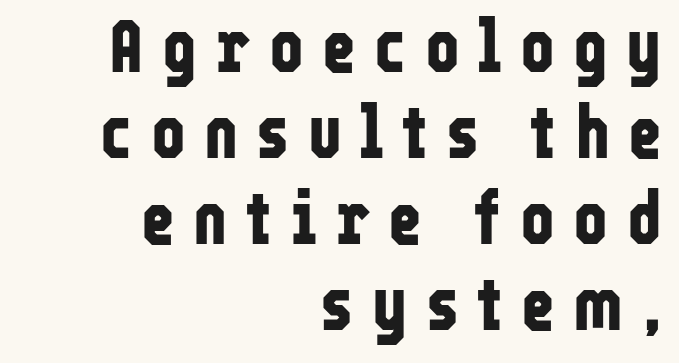
The letters are spread apart with noticeably loose tracking. Which margin do the lines hug? The right one — the left edge is uneven. This is roman type, the default non-slanted kind. The letters are bold, with thick, heavy strokes. Serifs: no, the terminals of the letterforms are clean.
